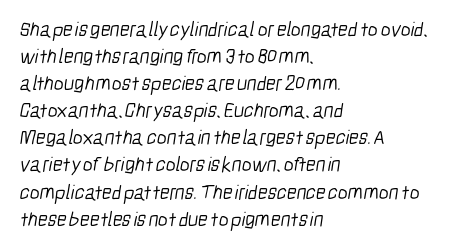
Q: Is the text bold? A: No.
Q: Is the text underlined? A: No.
Q: How is the paragraph aligned? A: Left-aligned.
Q: Is the spacing between letters normal or unusually wide? A: Normal.
Q: Is the spacing between lines tight, normal or loose? A: Normal.
